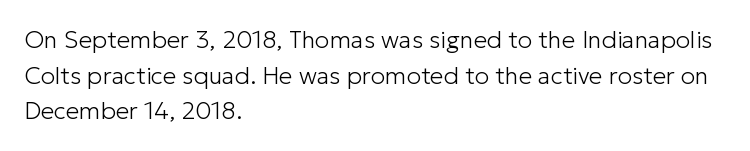
No italicization has been applied; the sample stays upright. Each line starts at the same left margin while the right side varies. Weight: regular or lighter. Compared with typical paragraphs, the rows here are spaced about the same. No extra tracking has been applied to these lines. Any mark beneath the type? The region is blank.
